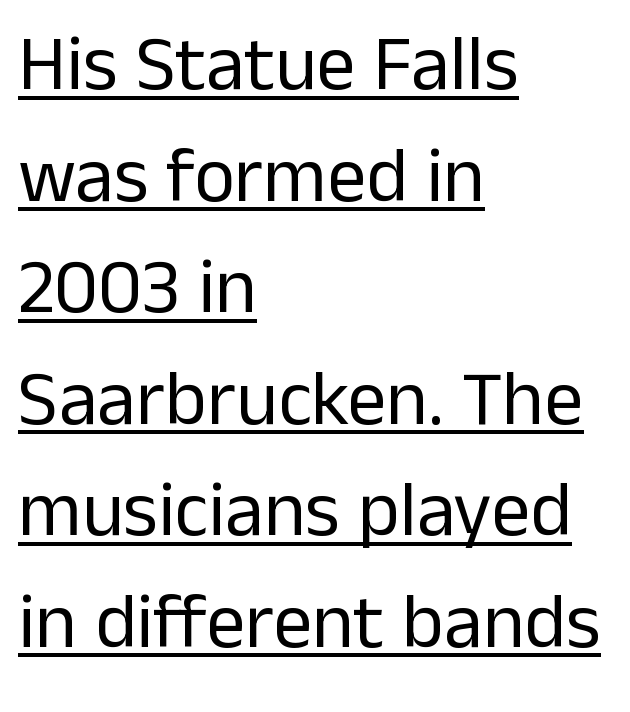
Q: Is the text bold? A: No.
Q: Is the text italic (slanted)? A: No, it is upright.
Q: Is the typeface a serif or a sans-serif typeface? A: Sans-serif.
Q: Is the text underlined? A: Yes.
Q: How is the paragraph aligned? A: Left-aligned.
Q: Is the spacing between letters normal or unusually wide? A: Normal.
Q: Is the spacing between lines tight, normal or loose? A: Normal.
Q: Width (condensed, normal, or wide)? A: Normal.
Q: Stroke contrast? A: Low.
Q: x-height? A: Medium.
Q: Monospaced? A: No.
